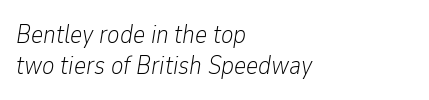
Q: Is the text bold? A: No.
Q: Is the text italic (slanted)? A: Yes, it leans right by about 9 degrees.
Q: Is the text underlined? A: No.
Q: How is the paragraph aligned? A: Left-aligned.
Q: Is the spacing between letters normal or unusually wide? A: Normal.
